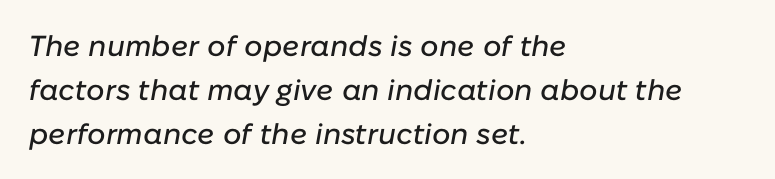
The image shows 29 px text type, italic (leaning right); set left-aligned, normal line spacing (1.51x), normal letter spacing, not underlined; low stroke contrast and a medium x-height.
